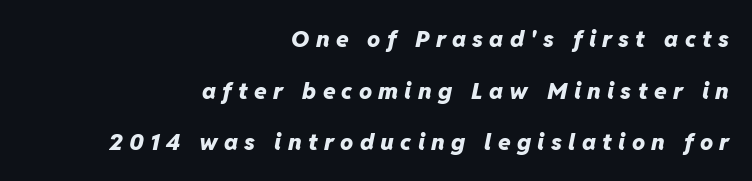
Q: Is the text bold? A: Yes.
Q: Is the text italic (slanted)? A: Yes, it leans right by about 11 degrees.
Q: Is the text underlined? A: No.
Q: How is the paragraph aligned? A: Right-aligned.
Q: Is the spacing between letters normal or unusually wide? A: Unusually wide.
Q: Is the spacing between lines tight, normal or loose? A: Loose.
